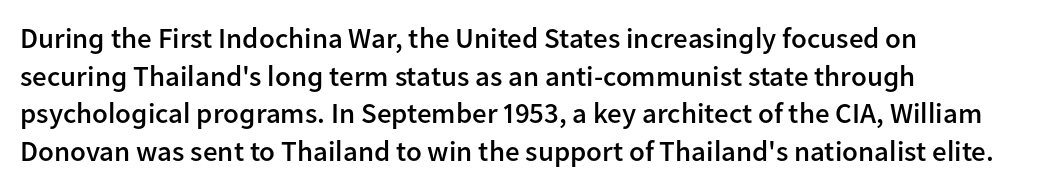
Q: Is the text bold? A: Semi-bold.
Q: Is the text italic (slanted)? A: No, it is upright.
Q: Is the typeface a serif or a sans-serif typeface? A: Sans-serif.
Q: Is the text underlined? A: No.
Q: How is the paragraph aligned? A: Left-aligned.
Q: Is the spacing between letters normal or unusually wide? A: Normal.
Q: Is the spacing between lines tight, normal or loose? A: Normal.
Q: Width (condensed, normal, or wide)? A: Normal.
Q: Stroke contrast? A: Low.
Q: x-height? A: Medium.
Q: Monospaced? A: No.
